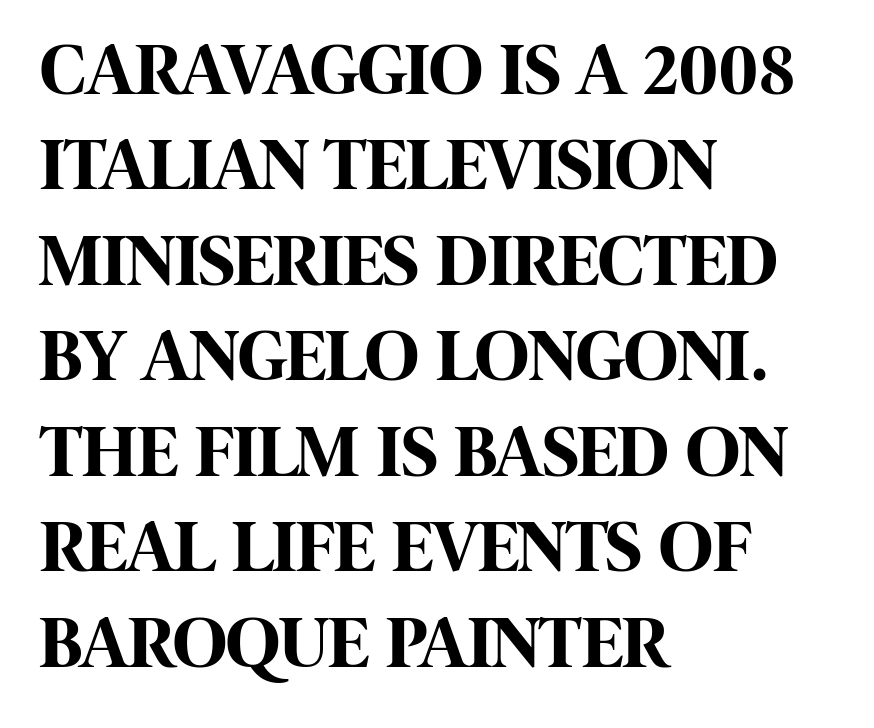
Q: Is the text bold? A: Yes.
Q: Is the text italic (slanted)? A: No, it is upright.
Q: Is the typeface a serif or a sans-serif typeface? A: Sans-serif.
Q: Is the text underlined? A: No.
Q: How is the paragraph aligned? A: Left-aligned.
Q: Is the spacing between letters normal or unusually wide? A: Normal.
Q: Is the spacing between lines tight, normal or loose? A: Normal.
Q: Width (condensed, normal, or wide)? A: Condensed.
Q: Stroke contrast? A: High.
Q: x-height? A: Large.
Q: Monospaced? A: No.
